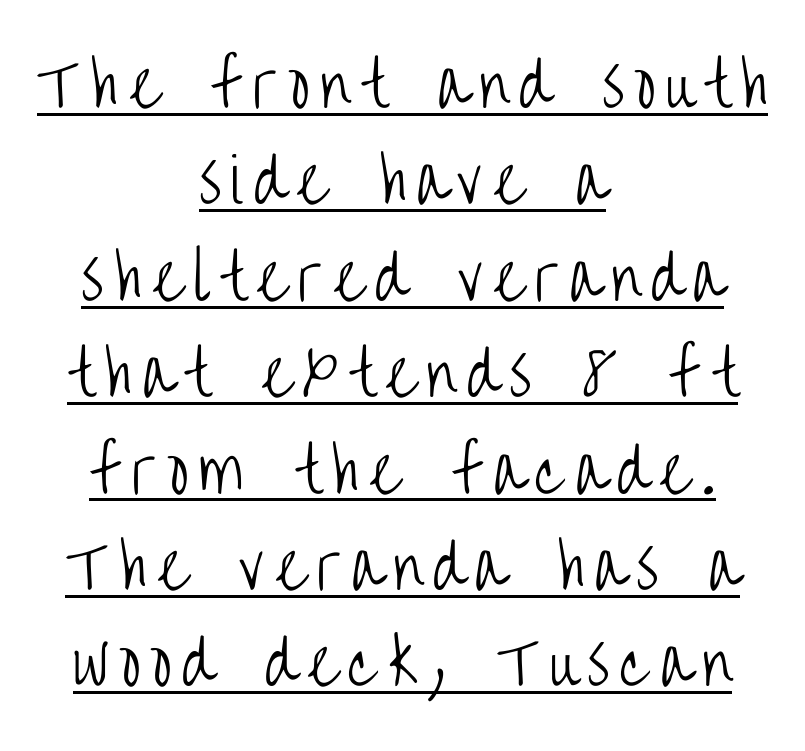
{"serif": "no", "italic": "no", "bold": "no", "weight": "light", "width": "condensed", "stroke_contrast": "low", "x_height": "large", "monospaced": "no", "underline": "yes", "align": "center", "line_spacing": "normal", "line_spacing_ratio": 1.58, "glyph_px": 61}
